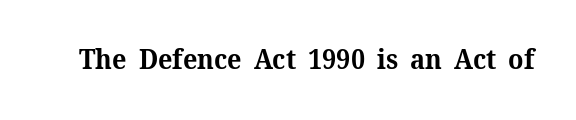
Q: Is the text bold? A: Yes.
Q: Is the text italic (slanted)? A: No, it is upright.
Q: Is the text underlined? A: No.
Q: Is the spacing between letters normal or unusually wide? A: Normal.
